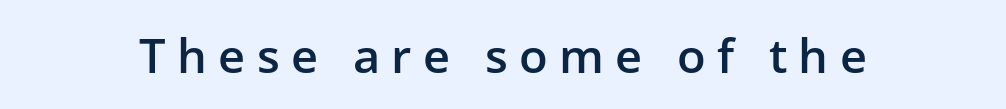
Q: Is the text bold? A: Semi-bold.
Q: Is the text italic (slanted)? A: No, it is upright.
Q: Is the typeface a serif or a sans-serif typeface? A: Sans-serif.
Q: Is the text underlined? A: No.
Q: Is the spacing between letters normal or unusually wide? A: Unusually wide.
Q: Width (condensed, normal, or wide)? A: Normal.
Q: Stroke contrast? A: Low.
Q: x-height? A: Medium.
Q: Monospaced? A: No.
